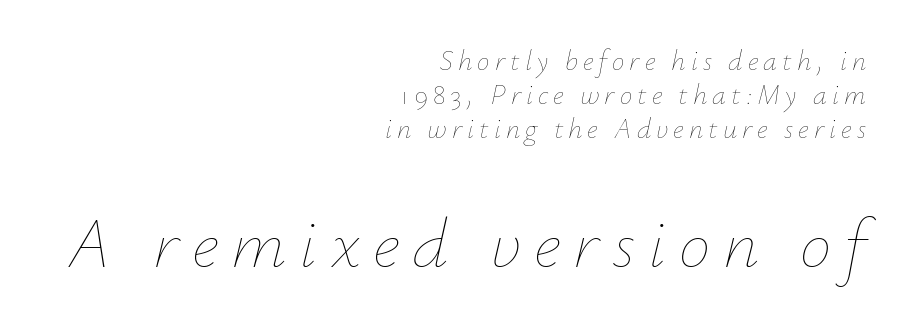
Q: Is the text bold? A: No.
Q: Is the text italic (slanted)? A: Yes, it leans right by about 12 degrees.
Q: Is the text underlined? A: No.
Q: How is the paragraph aligned? A: Right-aligned.
Q: Which block of text is set in a larger size, the first (top) or the second (bottom)? A: The second (bottom) one.
Q: Width (condensed, normal, or wide)? A: Normal.
Q: Stroke contrast? A: Low.
Q: x-height? A: Small.
Q: Monospaced? A: No.
